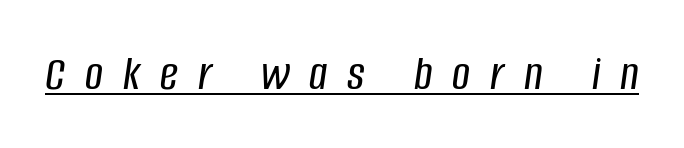
The image shows 50 px condensed type, italic (leaning right); set unusually wide letter spacing (+0.4 em), underlined; low stroke contrast and a large x-height.
